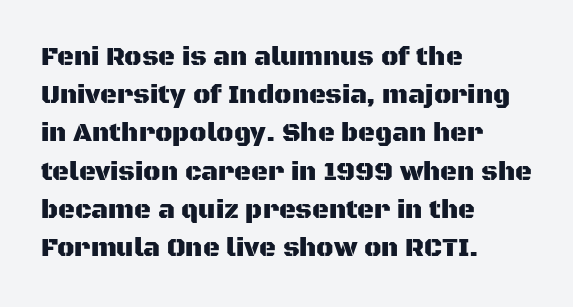
The image shows 26 px text type, upright; set left-aligned, normal line spacing (1.47x), normal letter spacing, not underlined.
